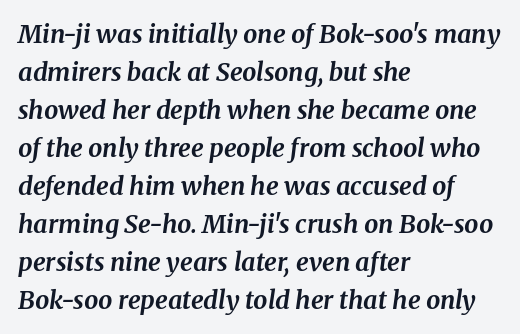
Q: Is the text bold? A: Yes.
Q: Is the text italic (slanted)? A: Yes, it leans right by about 8 degrees.
Q: Is the text underlined? A: No.
Q: How is the paragraph aligned? A: Left-aligned.
Q: Is the spacing between letters normal or unusually wide? A: Normal.
Q: Is the spacing between lines tight, normal or loose? A: Normal.
